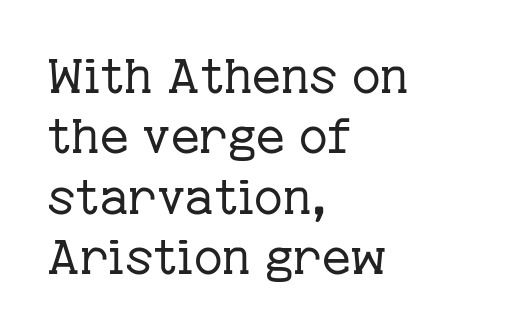
Q: Is the text bold? A: No.
Q: Is the text italic (slanted)? A: No, it is upright.
Q: Is the typeface a serif or a sans-serif typeface? A: Serif.
Q: Is the text underlined? A: No.
Q: How is the paragraph aligned? A: Left-aligned.
Q: Is the spacing between letters normal or unusually wide? A: Normal.
Q: Width (condensed, normal, or wide)? A: Normal.
Q: Stroke contrast? A: Low.
Q: x-height? A: Medium.
Q: Monospaced? A: No.
